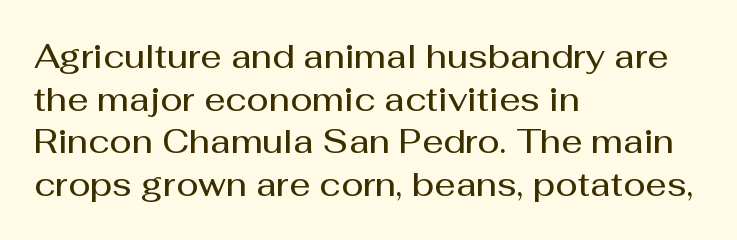
{"serif": "no", "italic": "no", "bold": "semi", "weight": "semibold", "width": "normal", "stroke_contrast": "medium", "x_height": "medium", "monospaced": "no", "underline": "no", "align": "left", "line_spacing": "normal", "line_spacing_ratio": 1.29, "letter_spacing": "normal", "letter_spacing_em": 0.0, "glyph_px": 33}
